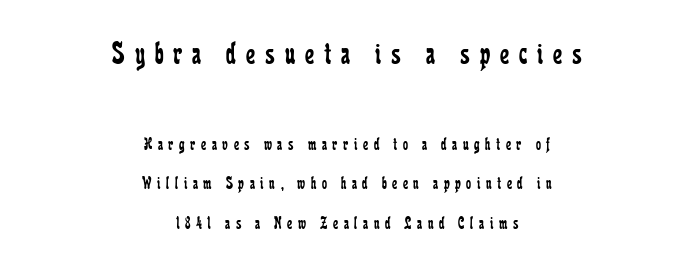
{"serif": "yes", "italic": "no", "bold": "no", "weight": "regular", "width": "condensed", "stroke_contrast": "low", "x_height": "medium", "monospaced": "no", "underline": "no", "align": "center", "line_spacing": "loose", "line_spacing_ratio": 2.19, "letter_spacing": "wide", "letter_spacing_em": 0.31, "larger_block": "first", "size_ratio": 1.78, "glyph_px": 32}
